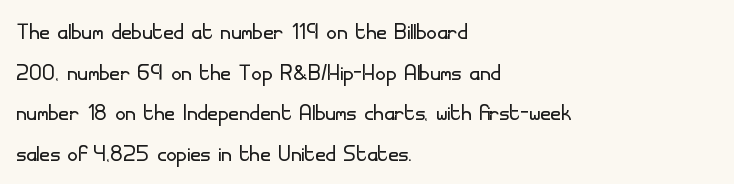
{"serif": "no", "italic": "no", "bold": "no", "weight": "light", "width": "normal", "stroke_contrast": "low", "x_height": "small", "monospaced": "no", "underline": "no", "align": "left", "line_spacing": "normal", "line_spacing_ratio": 1.4, "letter_spacing": "normal", "letter_spacing_em": 0.0, "glyph_px": 29}
